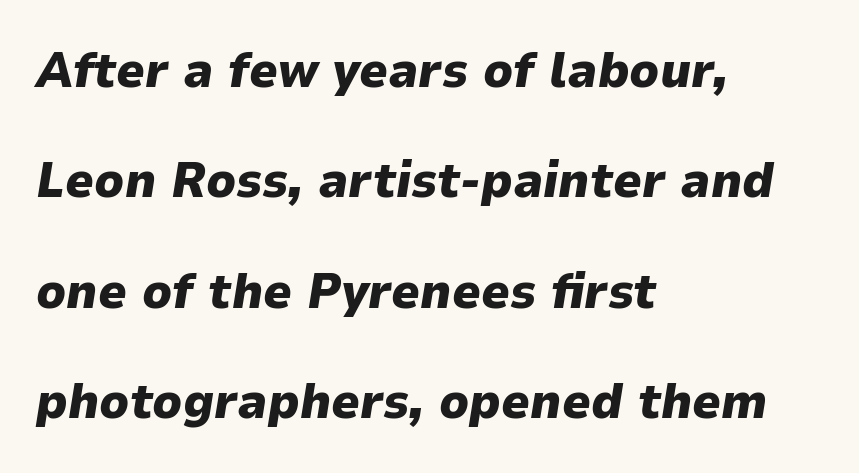
The image shows 50 px heavy type, italic (leaning right); set left-aligned, loose line spacing (2.21x), normal letter spacing, not underlined; low stroke contrast and a medium x-height.
